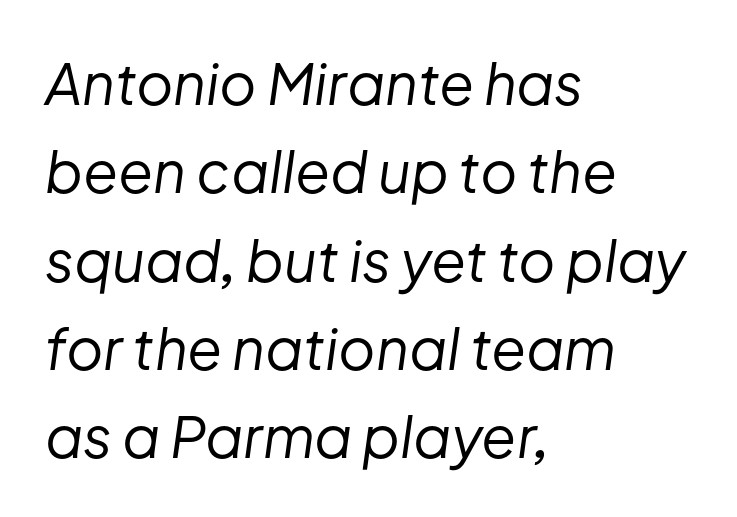
Stroke mass is kept to a normal reading level or below. Default kerning and tracking; the words read as compact shapes. Baseline-to-baseline distance is the conventional proportion of letter height. Typeset ragged right — the left edge is the straight one. Letters rest on an invisible, unmarked baseline. Character widths vary here, with narrow letters taking less room than wide ones.
